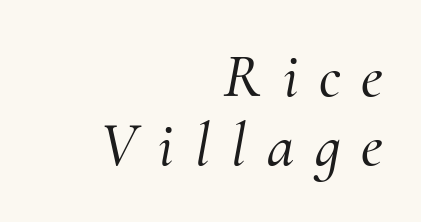
The image shows 62 px serif type, italic (leaning right); set right-aligned, tight line spacing (1.12x), unusually wide letter spacing (+0.34 em), not underlined; medium stroke contrast and a small x-height.
